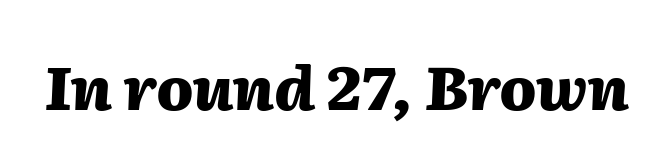
{"italic": "yes", "lean": "right", "slant_degrees": 2, "bold": "yes", "weight": "heavy", "width": "normal", "stroke_contrast": "medium", "x_height": "medium", "monospaced": "no", "underline": "no", "letter_spacing": "normal", "letter_spacing_em": 0.0, "glyph_px": 61}
